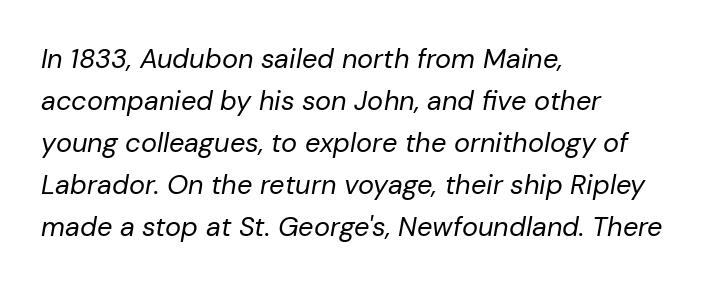
{"italic": "yes", "lean": "right", "slant_degrees": 10, "bold": "no", "underline": "no", "align": "left", "line_spacing": "normal", "line_spacing_ratio": 1.56, "letter_spacing": "normal", "letter_spacing_em": 0.0, "glyph_px": 27}
